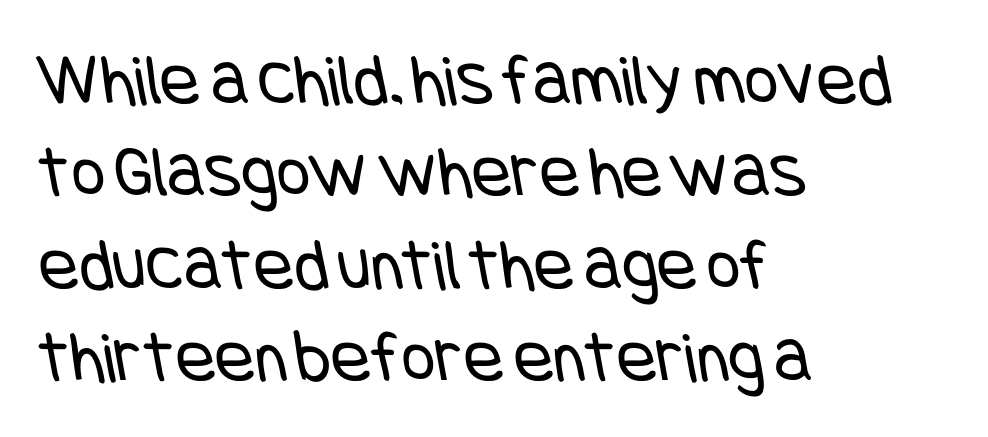
The setting favours the left margin, as ordinary paragraphs usually do. Look at the bottom of the vertical strokes: they stop flat, with no serifs. The space between consecutive lines is moderate. Letters have the restrained weight of plain body copy at most. Tracking value appears to be zero — textbook default spacing.
